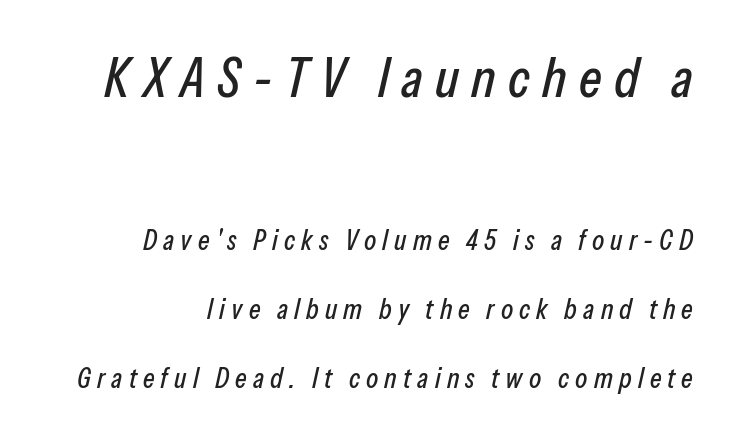
{"italic": "yes", "lean": "right", "slant_degrees": 13, "width": "condensed", "stroke_contrast": "low", "x_height": "medium", "monospaced": "no", "underline": "no", "align": "right", "line_spacing": "loose", "line_spacing_ratio": 2.47, "letter_spacing": "wide", "letter_spacing_em": 0.22, "larger_block": "first", "size_ratio": 1.96, "glyph_px": 55}
